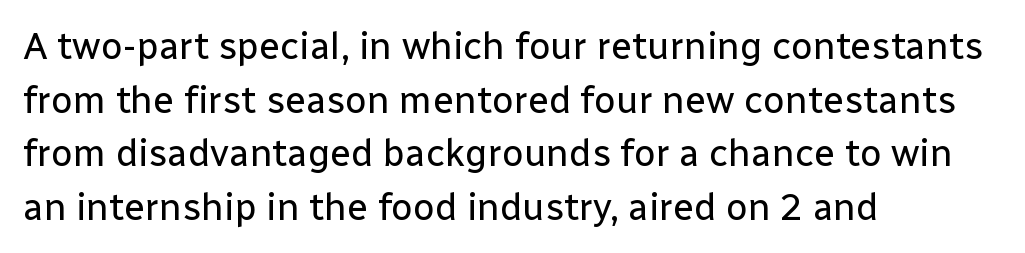
Q: Is the text bold? A: No.
Q: Is the text italic (slanted)? A: No, it is upright.
Q: Is the typeface a serif or a sans-serif typeface? A: Sans-serif.
Q: Is the text underlined? A: No.
Q: How is the paragraph aligned? A: Left-aligned.
Q: Is the spacing between letters normal or unusually wide? A: Normal.
Q: Is the spacing between lines tight, normal or loose? A: Normal.
Q: Width (condensed, normal, or wide)? A: Normal.
Q: Stroke contrast? A: Low.
Q: x-height? A: Medium.
Q: Monospaced? A: No.
